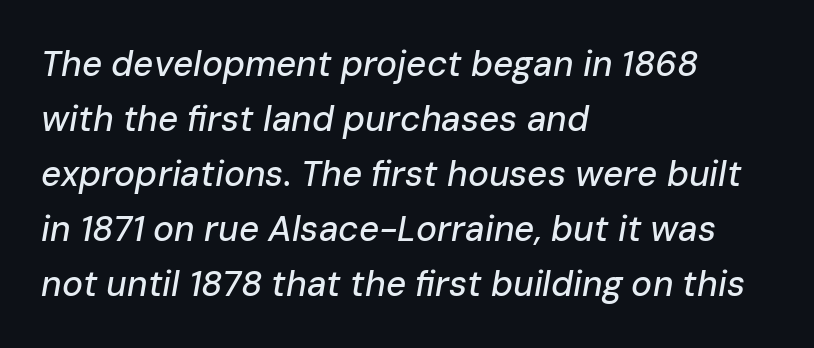
{"italic": "yes", "lean": "right", "slant_degrees": 10, "width": "normal", "stroke_contrast": "low", "x_height": "medium", "monospaced": "no", "underline": "no", "align": "left", "line_spacing": "normal", "line_spacing_ratio": 1.57, "letter_spacing": "normal", "letter_spacing_em": 0.0, "glyph_px": 35}
